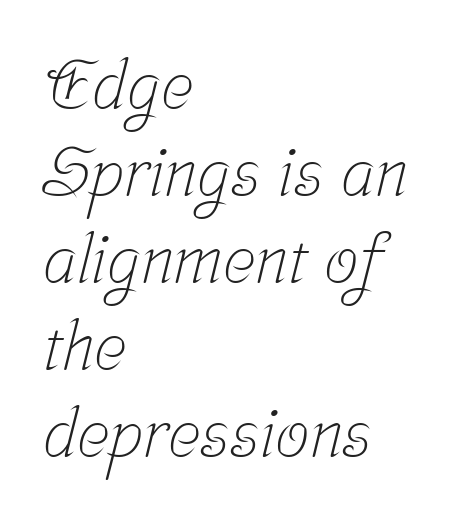
{"serif": "yes", "bold": "no", "weight": "light", "width": "condensed", "stroke_contrast": "low", "x_height": "medium", "monospaced": "no", "underline": "no", "align": "left", "line_spacing": "normal", "line_spacing_ratio": 1.28, "letter_spacing": "normal", "letter_spacing_em": 0.0, "glyph_px": 68}
